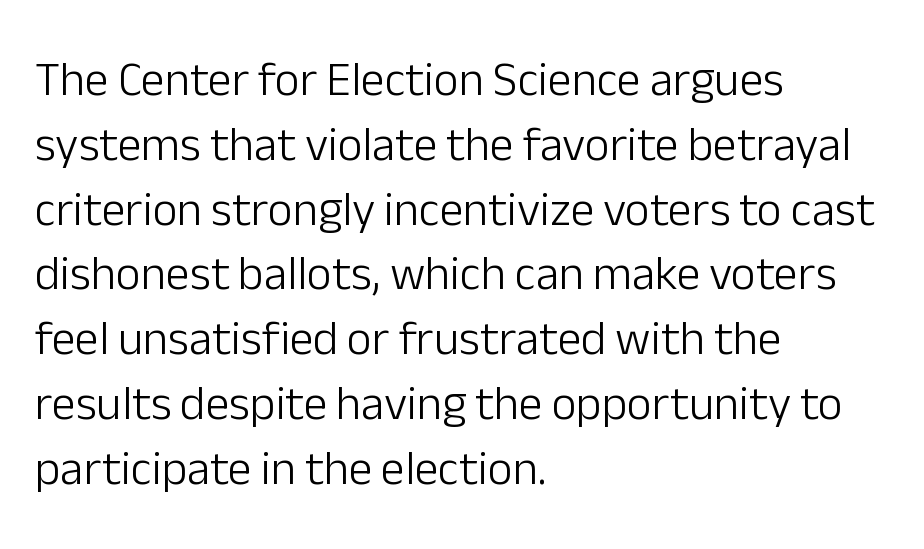
Are there feet on the stems? There aren't — it's a sans. The rendering uses a moderate line-height, typical for paragraphs. Posture: straight, roman, zero tilt. Does the copy run flush right? No — it runs flush left. The space directly below the letters is spotless. Is the letter spacing exaggerated? No — it looks like the ordinary default.
